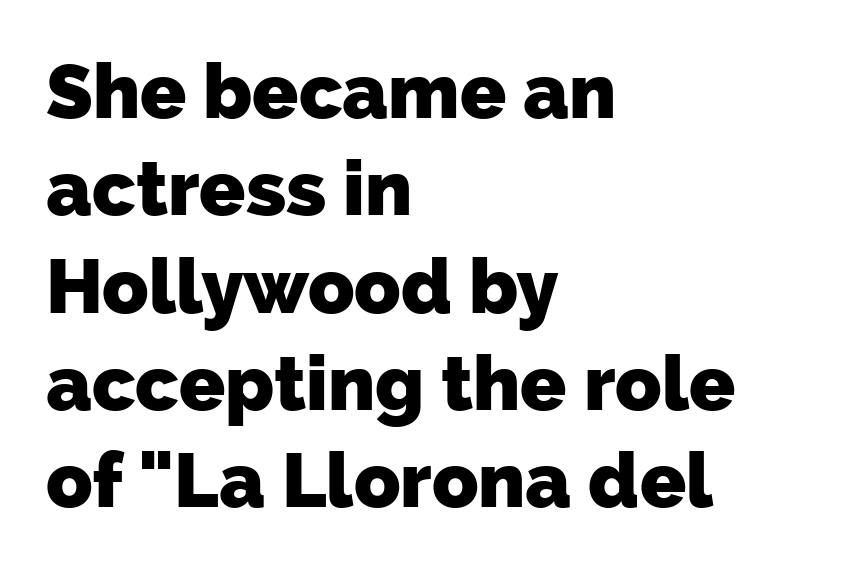
The image shows 76 px heavy sans-serif type; set left-aligned, normal line spacing (1.28x), normal letter spacing, not underlined; low stroke contrast and a medium x-height.
